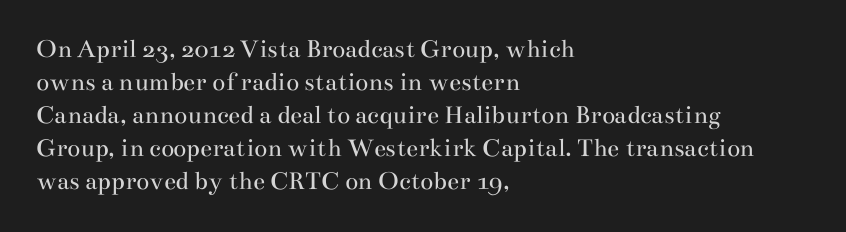
The image shows 27 px text type, upright; set left-aligned, line spacing 1.22x, normal letter spacing, not underlined.
